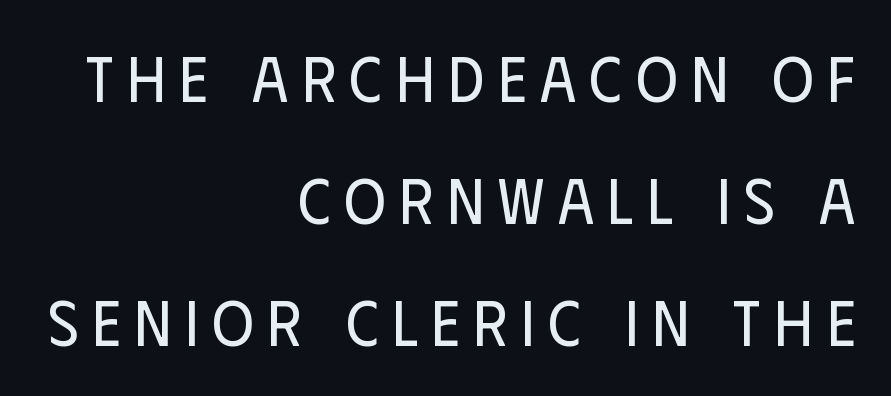
In terms of letterspacing, this is a distinctly airy, spread setting. The font's upright variant was chosen for this text. Serifs: no, the terminals of the letterforms are clean. Baseline-to-baseline distance is far greater than the letter height.
